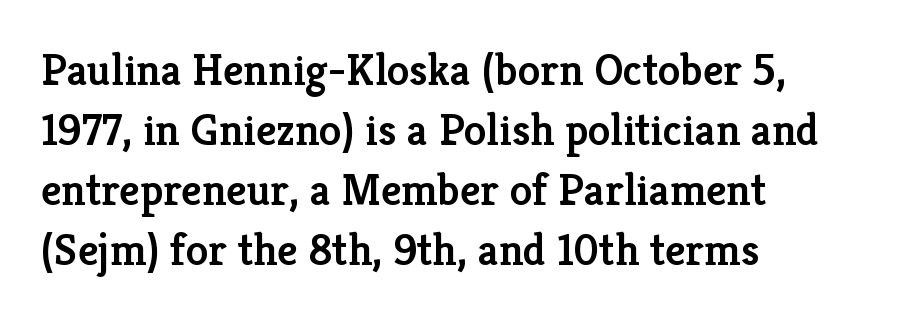
The font's upright variant was chosen for this text. Is the letter spacing exaggerated? No — it looks like the ordinary default. These lines are set flush left with a ragged right edge. The passage shown is typeset with a serif family.
